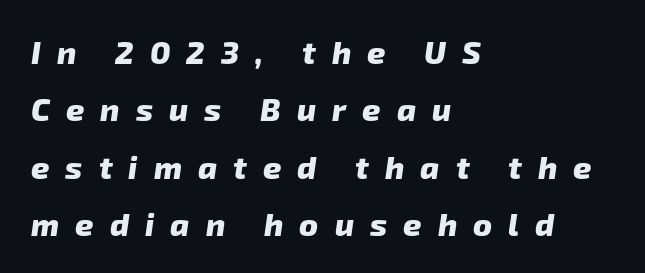
Q: Is the text bold? A: Yes.
Q: Is the typeface a serif or a sans-serif typeface? A: Sans-serif.
Q: Is the text underlined? A: No.
Q: How is the paragraph aligned? A: Left-aligned.
Q: Is the spacing between letters normal or unusually wide? A: Unusually wide.
Q: Width (condensed, normal, or wide)? A: Normal.
Q: Stroke contrast? A: Low.
Q: x-height? A: Medium.
Q: Monospaced? A: No.
